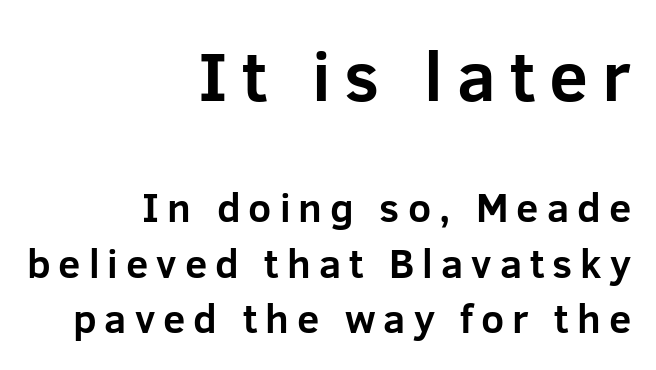
Size contrast runs from large at the top to small at the bottom. Check where the strokes stop: nothing finishes them off — pure sans. Typeset ragged left — the right edge is the straight one. The gaps between neighbouring characters are conspicuously large. Weight check: bold — yes, fully. Is there much room between lines? A standard amount, neither cramped nor airy.
